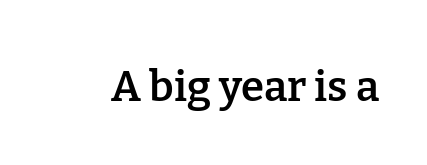
The image shows 42 px semibold serif type, upright; set normal letter spacing, not underlined; low stroke contrast and a medium x-height.
